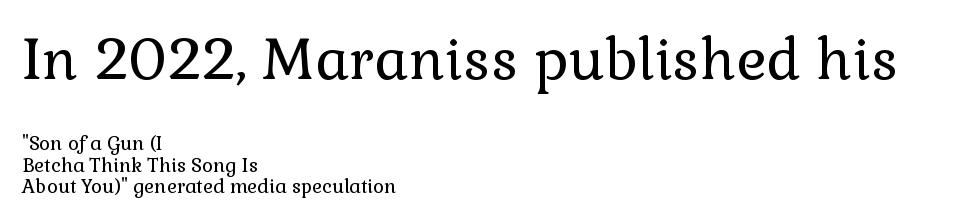
Q: Is the text bold? A: No.
Q: Is the text italic (slanted)? A: No, it is upright.
Q: Is the typeface a serif or a sans-serif typeface? A: Serif.
Q: Is the text underlined? A: No.
Q: How is the paragraph aligned? A: Left-aligned.
Q: Is the spacing between letters normal or unusually wide? A: Normal.
Q: Is the spacing between lines tight, normal or loose? A: Tight.
Q: Which block of text is set in a larger size, the first (top) or the second (bottom)? A: The first (top) one.
Q: Width (condensed, normal, or wide)? A: Normal.
Q: Stroke contrast? A: Low.
Q: x-height? A: Medium.
Q: Monospaced? A: No.
